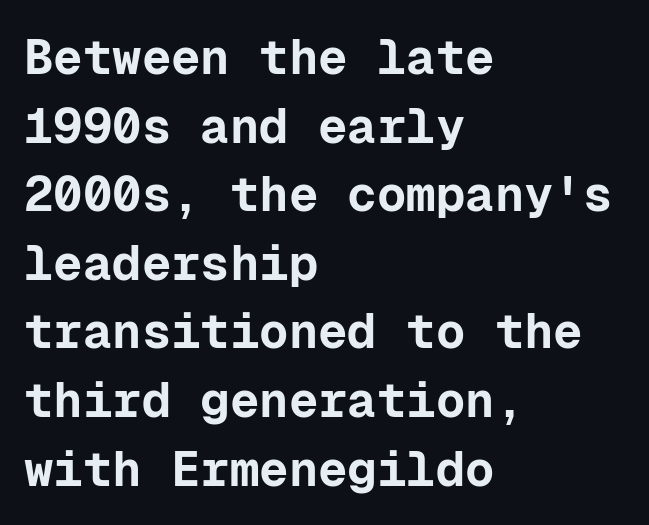
The image shows 49 px bold sans-serif type, upright, monospaced; set left-aligned, normal line spacing (1.4x), normal letter spacing, not underlined; low stroke contrast and a medium x-height.
